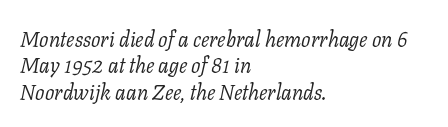
{"italic": "yes", "lean": "right", "slant_degrees": 11, "bold": "no", "underline": "no", "align": "left", "line_spacing": "normal", "line_spacing_ratio": 1.26, "letter_spacing": "normal", "letter_spacing_em": 0.0, "glyph_px": 21}
